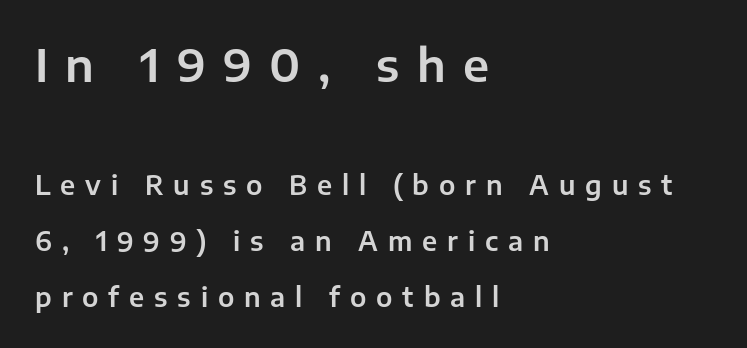
Look at the bottom of the vertical strokes: they stop flat, with no serifs. These lines stack with their left ends in a neat column. This rendering widens character spacing well past its baseline value. The earlier block is typeset at a bigger size than the later block. No word sits above an underline.
